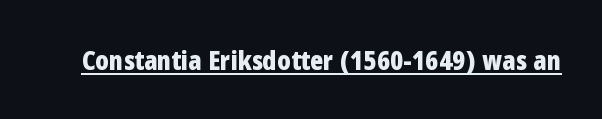
The image shows 27 px bold type, upright; set normal letter spacing, underlined.
